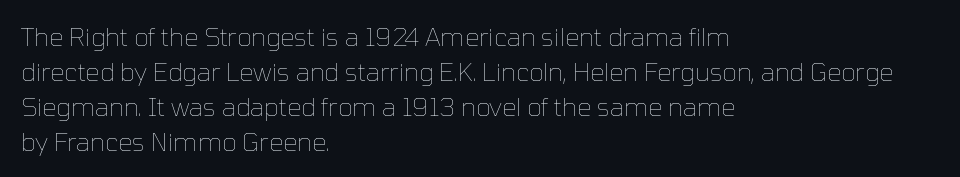
Q: Is the text bold? A: No.
Q: Is the text italic (slanted)? A: No, it is upright.
Q: Is the text underlined? A: No.
Q: How is the paragraph aligned? A: Left-aligned.
Q: Is the spacing between letters normal or unusually wide? A: Normal.
Q: Is the spacing between lines tight, normal or loose? A: Normal.
